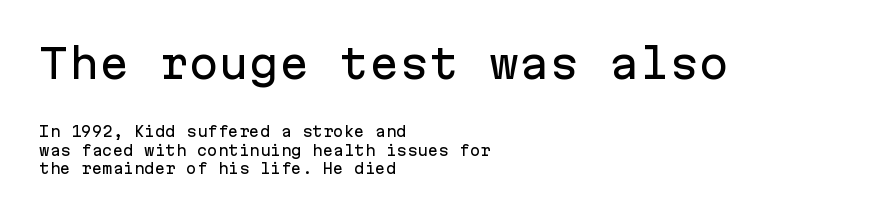
Q: Is the text italic (slanted)? A: No, it is upright.
Q: Is the typeface a serif or a sans-serif typeface? A: Sans-serif.
Q: Is the text underlined? A: No.
Q: How is the paragraph aligned? A: Left-aligned.
Q: Is the spacing between letters normal or unusually wide? A: Normal.
Q: Is the spacing between lines tight, normal or loose? A: Normal.
Q: Which block of text is set in a larger size, the first (top) or the second (bottom)? A: The first (top) one.
Q: Width (condensed, normal, or wide)? A: Normal.
Q: Stroke contrast? A: Low.
Q: x-height? A: Medium.
Q: Monospaced? A: Yes.
